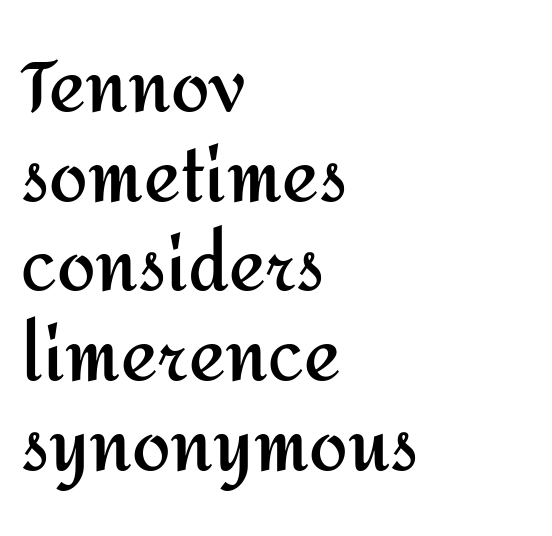
{"serif": "no", "italic": "no", "bold": "yes", "weight": "semibold", "width": "normal", "stroke_contrast": "medium", "x_height": "medium", "monospaced": "no", "underline": "no", "align": "left", "line_spacing": "normal", "line_spacing_ratio": 1.3, "letter_spacing": "normal", "letter_spacing_em": 0.0, "glyph_px": 69}
